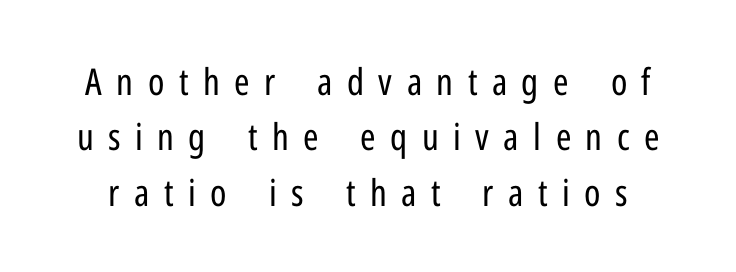
No italicization has been applied; the sample stays upright. Each letter's strokes conclude bluntly, with no projecting serifs. A light-to-regular cut is what we see here. The space directly below the letters is spotless. Each word looks stretched out because of the extra space between its letters.
